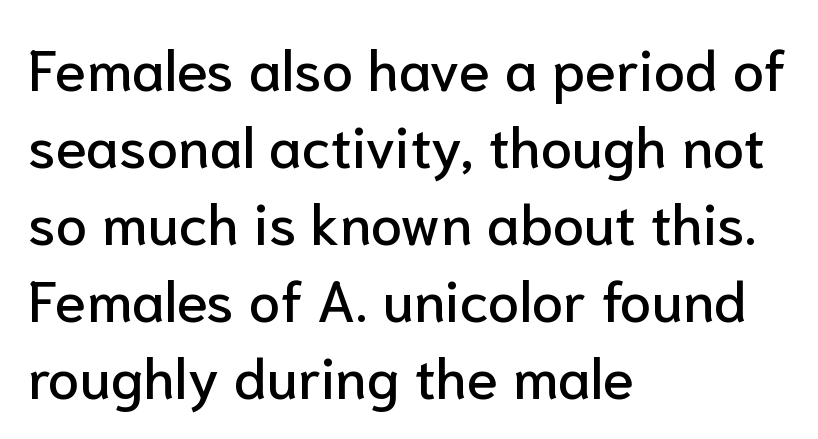
{"serif": "no", "italic": "no", "width": "normal", "stroke_contrast": "low", "x_height": "medium", "monospaced": "no", "underline": "no", "align": "left", "line_spacing": "normal", "line_spacing_ratio": 1.35, "letter_spacing": "normal", "letter_spacing_em": 0.0, "glyph_px": 57}
